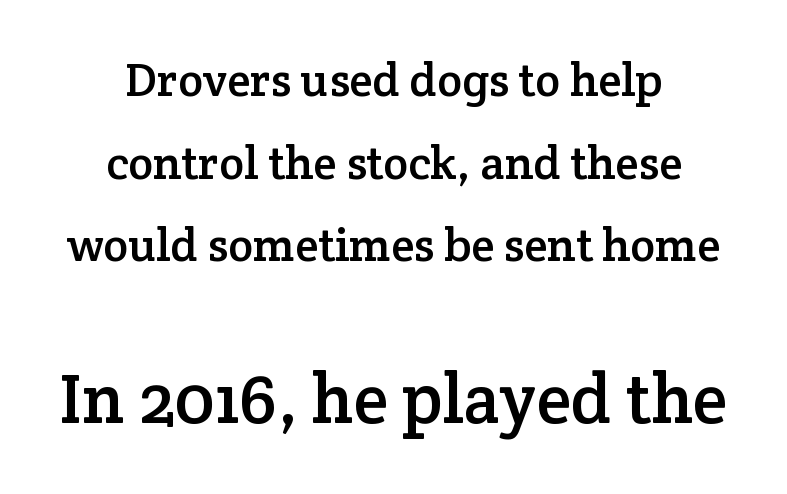
Q: Is the text italic (slanted)? A: No, it is upright.
Q: Is the typeface a serif or a sans-serif typeface? A: Serif.
Q: Is the text underlined? A: No.
Q: How is the paragraph aligned? A: Centered.
Q: Is the spacing between letters normal or unusually wide? A: Normal.
Q: Which block of text is set in a larger size, the first (top) or the second (bottom)? A: The second (bottom) one.
Q: Width (condensed, normal, or wide)? A: Normal.
Q: Stroke contrast? A: Low.
Q: x-height? A: Medium.
Q: Monospaced? A: No.
